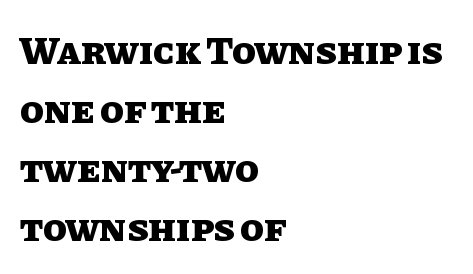
Every row of glyphs begins at an identical x-position on the left. A typesetter would call this proportional, since set widths differ per character. Each new line begins a customary step beneath the previous one. This rendering leaves character spacing at its baseline value. Posture: upright roman.
